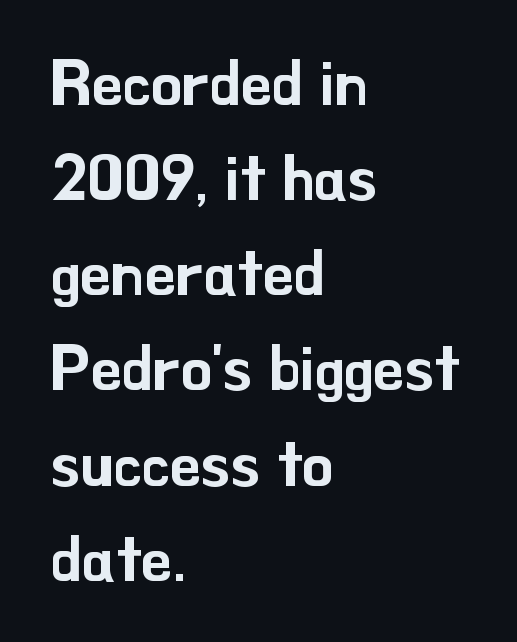
Does the lettering tilt? It doesn't — this is upright. The passage shown stacks its lines at a standard gap. The paragraph shown leans on its left margin. Each letter keeps its own natural width here, so spacing adapts to shape.
